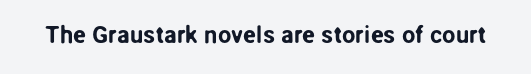
Observe the ordinary spacing: letters are neighbours, not strangers. Underline: absent. Rendered with straight, roman letterforms.
